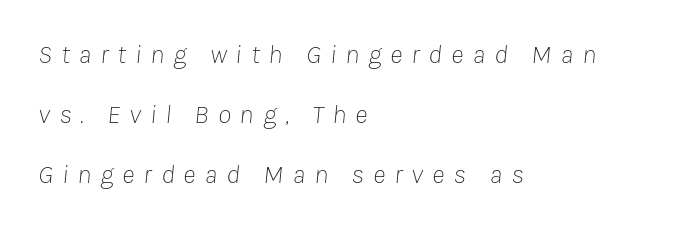
The block of text is sparse from top to bottom, with ample space between rows. How are the letters spaced? Widely, with obvious added tracking. Casual observation: everything's shoved over to the left. Just letters on the line, the space beneath them empty. The typeface has the unassuming heft of standard copy or less. This is oblique type, the kind used for emphasis or titles.
